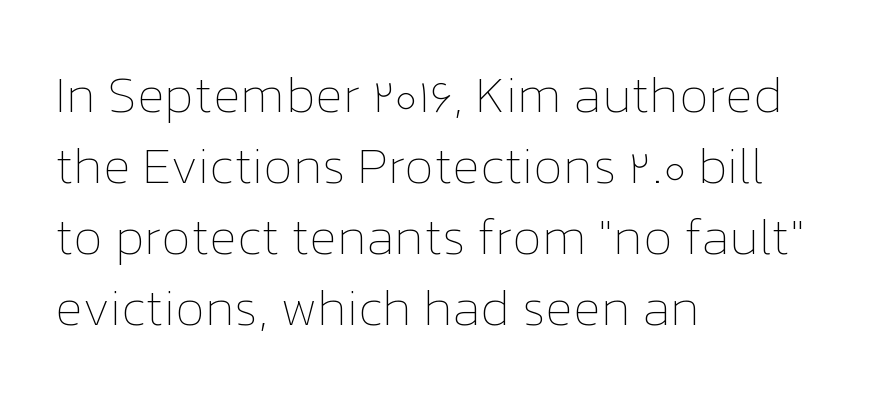
Q: Is the text bold? A: No.
Q: Is the text italic (slanted)? A: No, it is upright.
Q: Is the text underlined? A: No.
Q: How is the paragraph aligned? A: Left-aligned.
Q: Is the spacing between letters normal or unusually wide? A: Normal.
Q: Is the spacing between lines tight, normal or loose? A: Normal.
Q: Width (condensed, normal, or wide)? A: Normal.
Q: Stroke contrast? A: Low.
Q: x-height? A: Medium.
Q: Monospaced? A: No.
